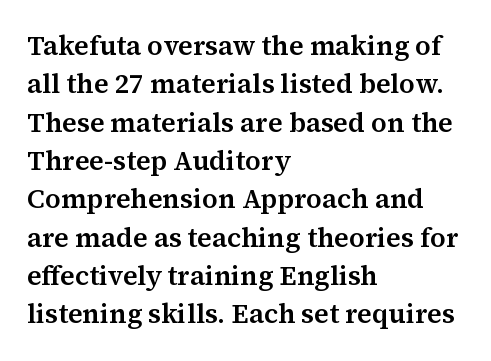
The image shows 27 px text type, upright; set left-aligned, normal line spacing (1.42x), normal letter spacing, not underlined.
